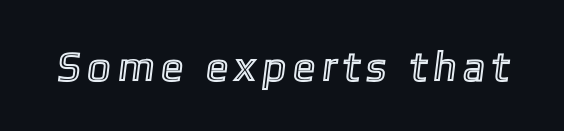
Q: Is the text underlined? A: No.
Q: Width (condensed, normal, or wide)? A: Normal.
Q: x-height? A: Medium.
Q: Monospaced? A: No.
